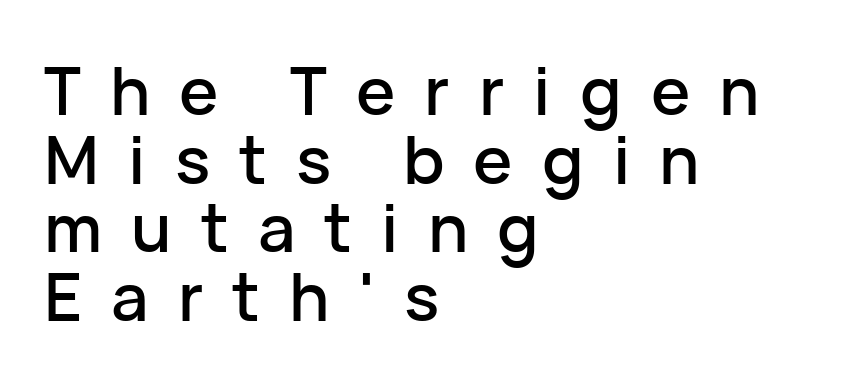
{"serif": "no", "italic": "no", "width": "normal", "stroke_contrast": "low", "x_height": "medium", "monospaced": "no", "underline": "no", "align": "left", "line_spacing": "tight", "line_spacing_ratio": 1.04, "letter_spacing": "wide", "letter_spacing_em": 0.44, "glyph_px": 66}
